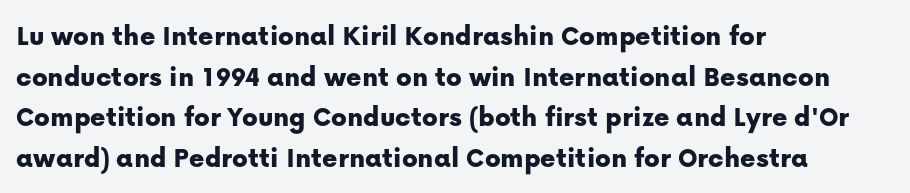
{"serif": "no", "italic": "no", "width": "normal", "stroke_contrast": "low", "x_height": "medium", "monospaced": "no", "underline": "no", "align": "left", "line_spacing": "normal", "line_spacing_ratio": 1.4, "letter_spacing": "normal", "letter_spacing_em": 0.0, "glyph_px": 29}
